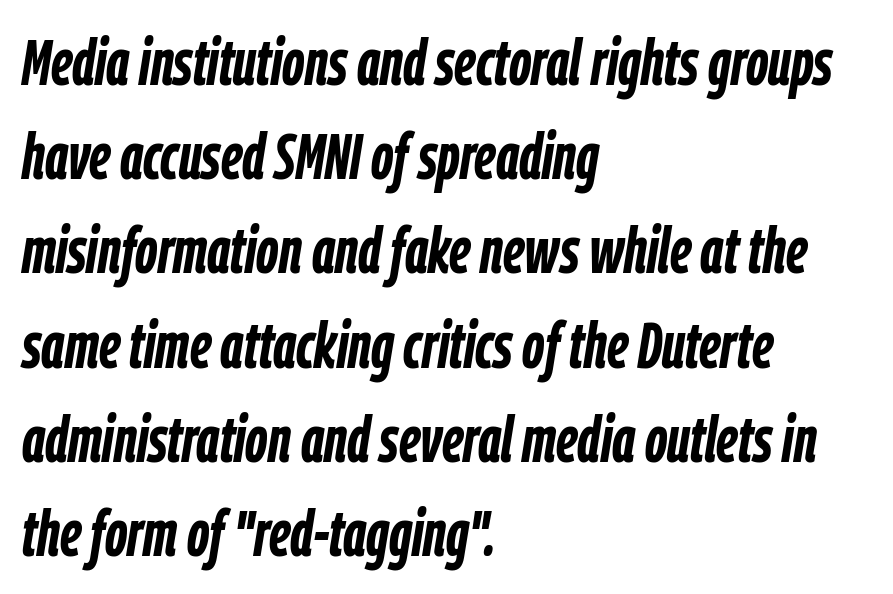
{"italic": "yes", "lean": "right", "slant_degrees": 9, "bold": "yes", "weight": "semibold", "width": "condensed", "stroke_contrast": "low", "x_height": "medium", "monospaced": "no", "underline": "no", "align": "left", "line_spacing": "normal", "line_spacing_ratio": 1.45, "letter_spacing": "normal", "letter_spacing_em": 0.0, "glyph_px": 65}
